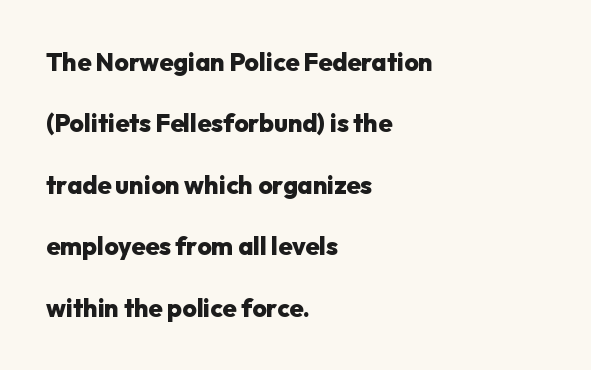
{"italic": "no", "bold": "yes", "underline": "no", "align": "left", "line_spacing": "loose", "line_spacing_ratio": 2.46, "letter_spacing": "normal", "letter_spacing_em": 0.0, "glyph_px": 25}
